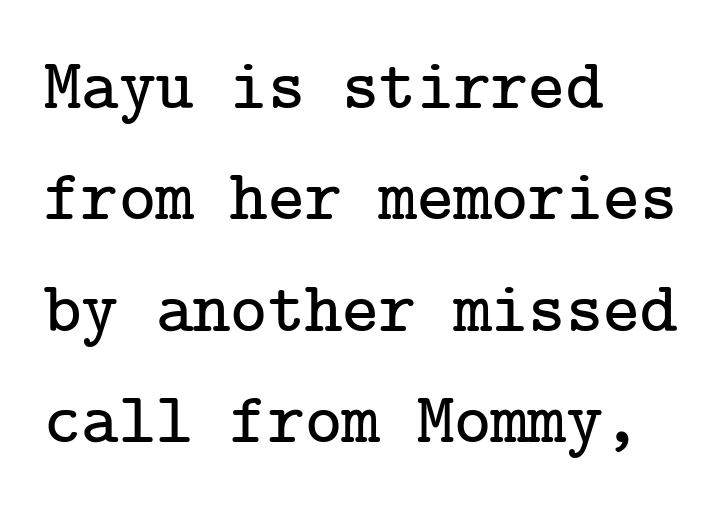
Q: Is the text italic (slanted)? A: No, it is upright.
Q: Is the typeface a serif or a sans-serif typeface? A: Serif.
Q: Is the text underlined? A: No.
Q: How is the paragraph aligned? A: Left-aligned.
Q: Is the spacing between letters normal or unusually wide? A: Normal.
Q: Is the spacing between lines tight, normal or loose? A: Normal.
Q: Width (condensed, normal, or wide)? A: Normal.
Q: Stroke contrast? A: Low.
Q: x-height? A: Medium.
